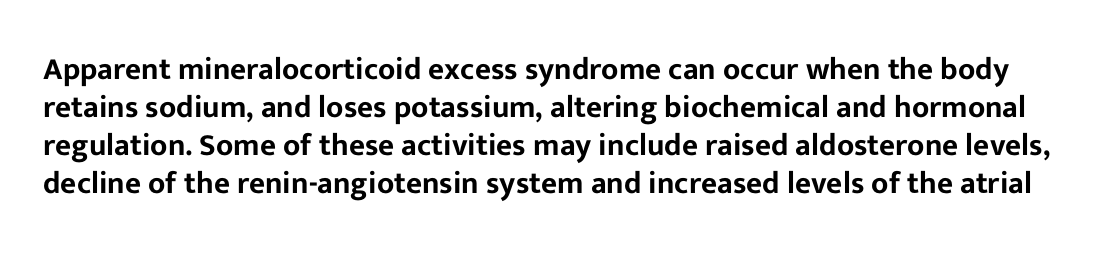
Q: Is the text italic (slanted)? A: No, it is upright.
Q: Is the typeface a serif or a sans-serif typeface? A: Sans-serif.
Q: Is the text underlined? A: No.
Q: Is the spacing between letters normal or unusually wide? A: Normal.
Q: Width (condensed, normal, or wide)? A: Normal.
Q: Stroke contrast? A: Low.
Q: x-height? A: Medium.
Q: Monospaced? A: No.
